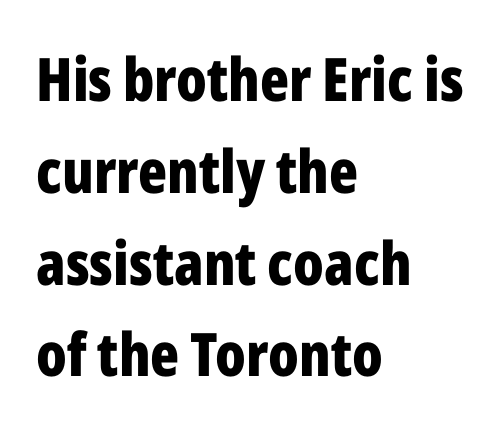
Q: Is the text bold? A: Yes.
Q: Is the text italic (slanted)? A: No, it is upright.
Q: Is the typeface a serif or a sans-serif typeface? A: Sans-serif.
Q: Is the text underlined? A: No.
Q: How is the paragraph aligned? A: Left-aligned.
Q: Is the spacing between letters normal or unusually wide? A: Normal.
Q: Is the spacing between lines tight, normal or loose? A: Normal.
Q: Width (condensed, normal, or wide)? A: Condensed.
Q: Stroke contrast? A: Low.
Q: x-height? A: Medium.
Q: Monospaced? A: No.
